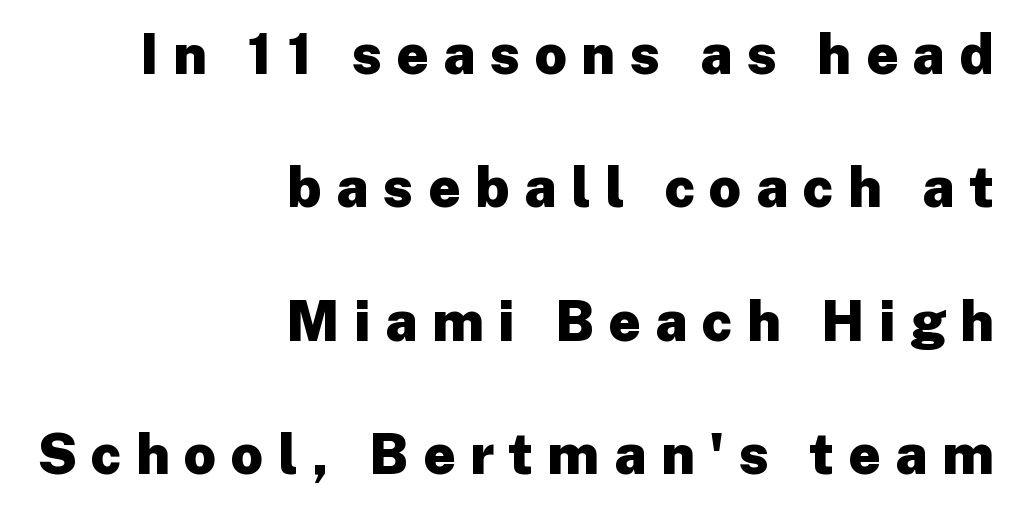
Honestly, the letter spacing is so wide it's the main thing you notice. The ragged edge is on the left, which tells us the setting is flush right. Looks like regular typesetting: each glyph gets only the width it needs. In terms of letterform style, serifs are entirely absent. Students, this is bold: see how much ink each stroke carries.
